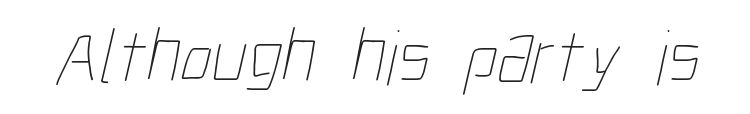
The image shows 79 px thin, condensed type; set normal letter spacing, not underlined; low stroke contrast and a medium x-height.
